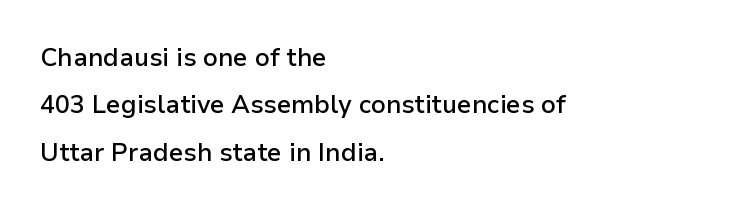
The image shows 25 px text type, upright; set left-aligned, loose line spacing (1.9x), normal letter spacing, not underlined.
